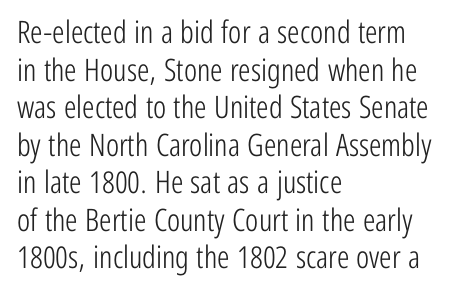
The image shows 31 px light, condensed sans-serif type, upright; set left-aligned, line spacing 1.21x, normal letter spacing, not underlined; low stroke contrast and a medium x-height.
